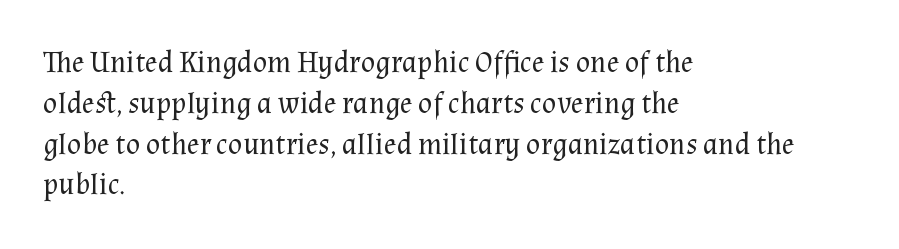
{"italic": "no", "bold": "no", "weight": "regular", "width": "normal", "stroke_contrast": "medium", "x_height": "medium", "monospaced": "no", "underline": "no", "align": "left", "line_spacing": "normal", "line_spacing_ratio": 1.36, "letter_spacing": "normal", "letter_spacing_em": 0.0, "glyph_px": 30}
